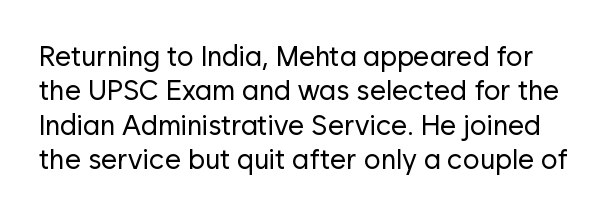
Q: Is the text bold? A: No.
Q: Is the text italic (slanted)? A: No, it is upright.
Q: Is the typeface a serif or a sans-serif typeface? A: Sans-serif.
Q: Is the text underlined? A: No.
Q: Is the spacing between letters normal or unusually wide? A: Normal.
Q: Width (condensed, normal, or wide)? A: Normal.
Q: Stroke contrast? A: Low.
Q: x-height? A: Medium.
Q: Monospaced? A: No.
